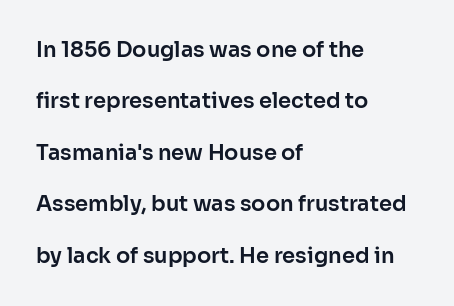
The image shows 21 px text type, upright; set left-aligned, loose line spacing (2.45x), normal letter spacing, not underlined.
